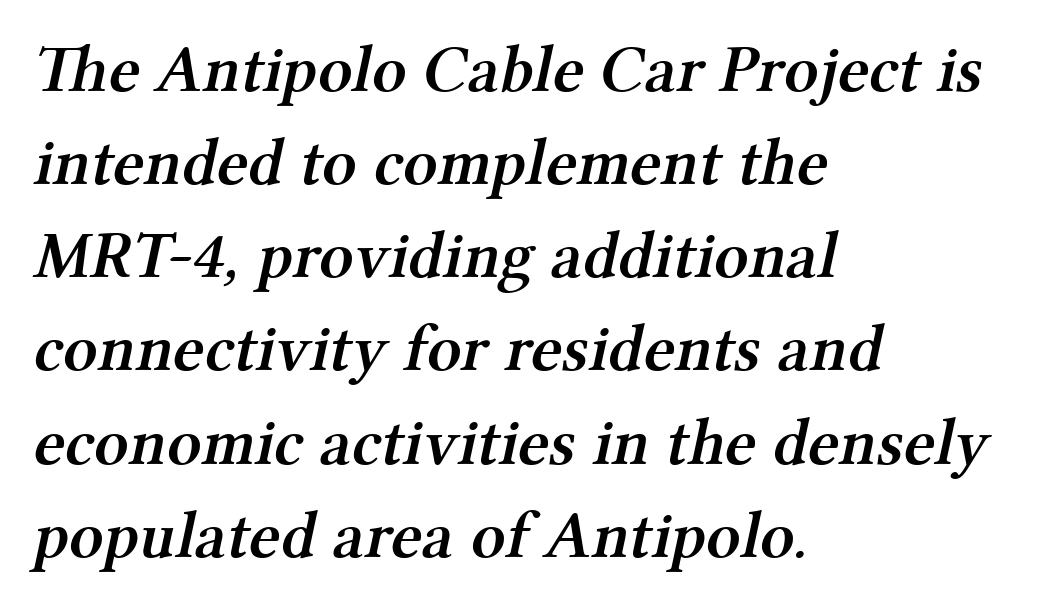
{"serif": "yes", "bold": "semi", "weight": "semibold", "width": "normal", "stroke_contrast": "medium", "x_height": "medium", "monospaced": "no", "underline": "no", "align": "left", "line_spacing": "normal", "line_spacing_ratio": 1.39, "letter_spacing": "normal", "letter_spacing_em": 0.0, "glyph_px": 67}
